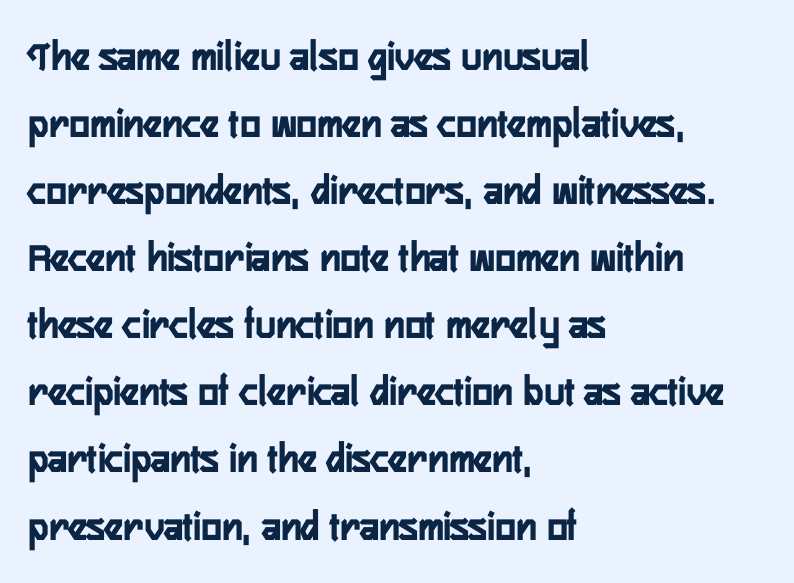
The image shows 43 px condensed sans-serif type, upright; set left-aligned, normal line spacing (1.56x), normal letter spacing, not underlined; low stroke contrast and a medium x-height.
